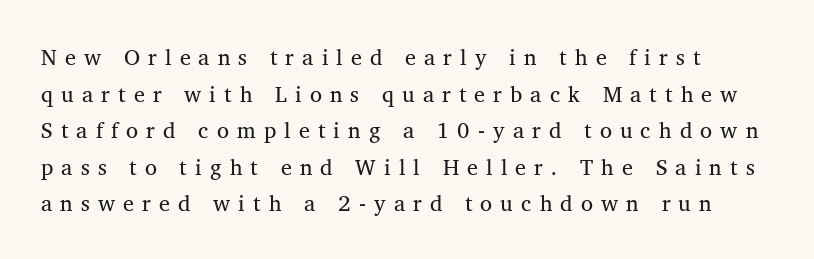
{"bold": "no", "underline": "no", "line_spacing": "normal", "line_spacing_ratio": 1.66, "letter_spacing": "wide", "letter_spacing_em": 0.37, "glyph_px": 22}
